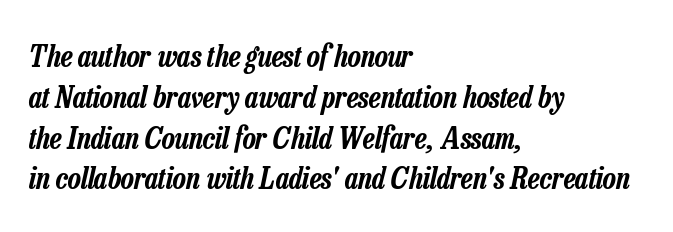
Q: Is the text italic (slanted)? A: Yes, it leans right by about 13 degrees.
Q: Is the text underlined? A: No.
Q: How is the paragraph aligned? A: Left-aligned.
Q: Is the spacing between letters normal or unusually wide? A: Normal.
Q: Is the spacing between lines tight, normal or loose? A: Normal.
Q: Width (condensed, normal, or wide)? A: Condensed.
Q: Stroke contrast? A: Low.
Q: x-height? A: Medium.
Q: Monospaced? A: No.
